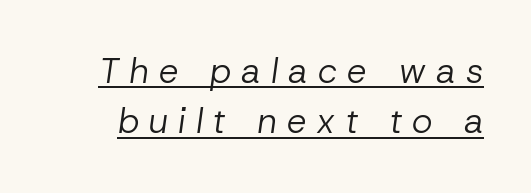
The image shows 35 px regular-weight type, italic (leaning right); set normal line spacing (1.44x), unusually wide letter spacing (+0.29 em), underlined; low stroke contrast and a medium x-height.
